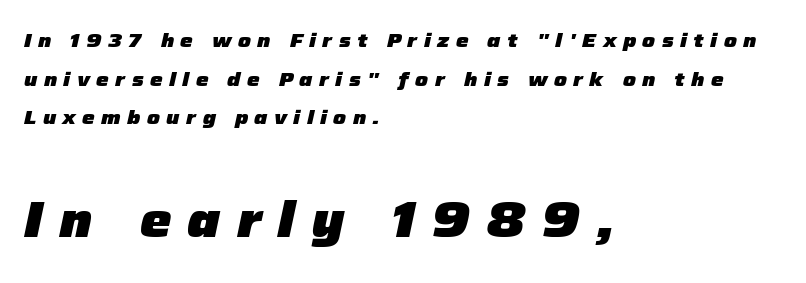
Q: Is the text bold? A: Yes.
Q: Is the text italic (slanted)? A: Yes, it leans right by about 12 degrees.
Q: Is the text underlined? A: No.
Q: How is the paragraph aligned? A: Left-aligned.
Q: Is the spacing between letters normal or unusually wide? A: Unusually wide.
Q: Is the spacing between lines tight, normal or loose? A: Loose.
Q: Which block of text is set in a larger size, the first (top) or the second (bottom)? A: The second (bottom) one.
Q: Width (condensed, normal, or wide)? A: Normal.
Q: Stroke contrast? A: Low.
Q: x-height? A: Medium.
Q: Monospaced? A: No.
